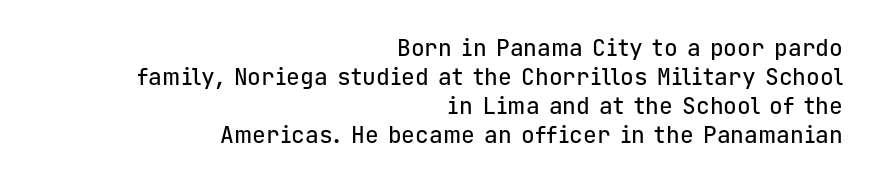
The passage is arranged like a letterhead date or caption credit — flush right. The type is set solid horizontally, with unmodified tracking. Notice how descenders clear the ascenders below comfortably — that's standard leading. Every character sits straight up, as roman type does. A clean baseline with only descenders dipping below it.
